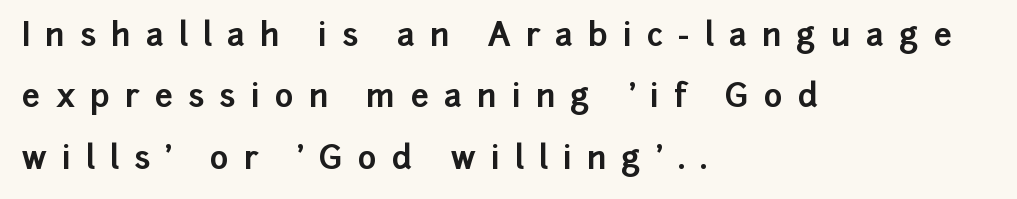
Q: Is the text bold? A: Yes.
Q: Is the text italic (slanted)? A: No, it is upright.
Q: Is the typeface a serif or a sans-serif typeface? A: Sans-serif.
Q: Is the text underlined? A: No.
Q: How is the paragraph aligned? A: Left-aligned.
Q: Is the spacing between letters normal or unusually wide? A: Unusually wide.
Q: Is the spacing between lines tight, normal or loose? A: Loose.
Q: Width (condensed, normal, or wide)? A: Normal.
Q: Stroke contrast? A: Low.
Q: x-height? A: Medium.
Q: Monospaced? A: No.
